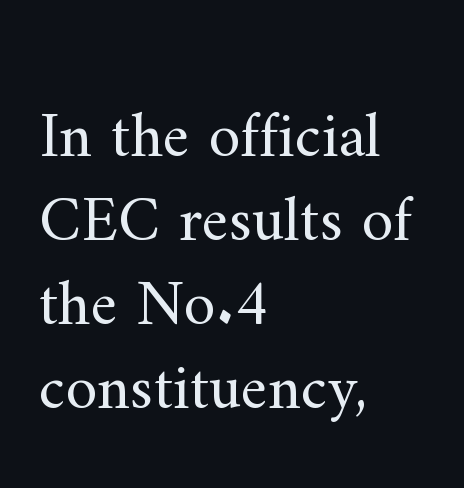
Q: Is the text bold? A: No.
Q: Is the text italic (slanted)? A: No, it is upright.
Q: Is the typeface a serif or a sans-serif typeface? A: Serif.
Q: Is the text underlined? A: No.
Q: How is the paragraph aligned? A: Left-aligned.
Q: Is the spacing between letters normal or unusually wide? A: Normal.
Q: Is the spacing between lines tight, normal or loose? A: Normal.
Q: Width (condensed, normal, or wide)? A: Normal.
Q: Stroke contrast? A: Medium.
Q: x-height? A: Small.
Q: Monospaced? A: No.
